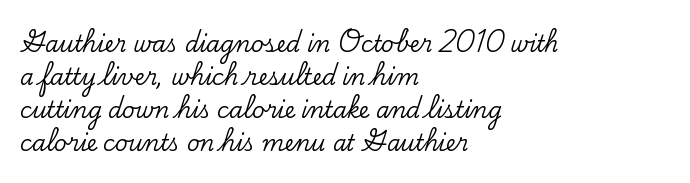
The image shows 22 px text type; set left-aligned, normal line spacing (1.5x), normal letter spacing, not underlined.
